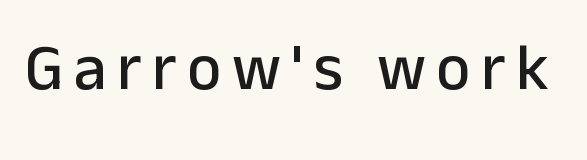
This sample has the flowing, uneven cadence of proportional lettering. A roman cut, with each character standing at attention. The area under the type is left untouched. Nothing sits at the stroke ends, so this counts as sans-serif.
